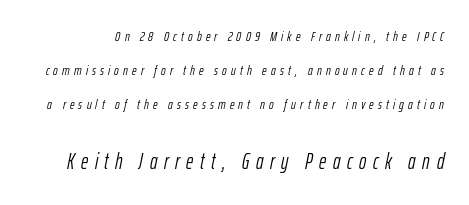
{"italic": "yes", "lean": "right", "slant_degrees": 12, "bold": "no", "underline": "no", "line_spacing": "loose", "line_spacing_ratio": 2.42, "letter_spacing": "wide", "letter_spacing_em": 0.3, "larger_block": "second", "size_ratio": 1.57, "glyph_px": 22}
